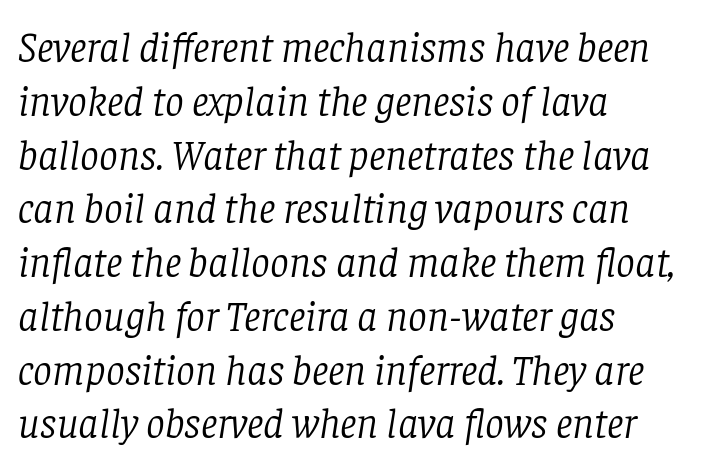
{"serif": "yes", "italic": "yes", "lean": "right", "slant_degrees": 8, "bold": "no", "weight": "light", "width": "normal", "stroke_contrast": "low", "x_height": "large", "monospaced": "no", "underline": "no", "align": "left", "line_spacing": "normal", "line_spacing_ratio": 1.28, "letter_spacing": "normal", "letter_spacing_em": 0.0, "glyph_px": 42}
